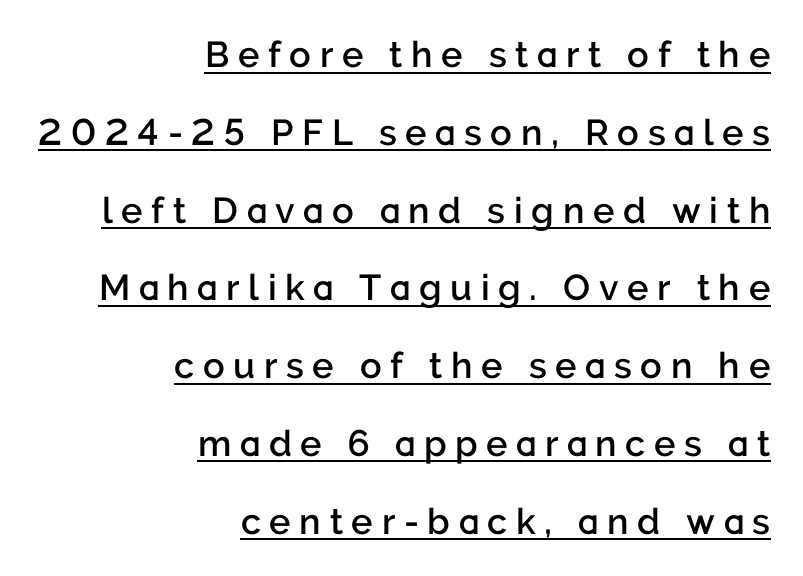
The image shows 36 px semibold sans-serif type, upright; set right-aligned, loose line spacing (2.16x), unusually wide letter spacing (+0.24 em), underlined; low stroke contrast and a medium x-height.
